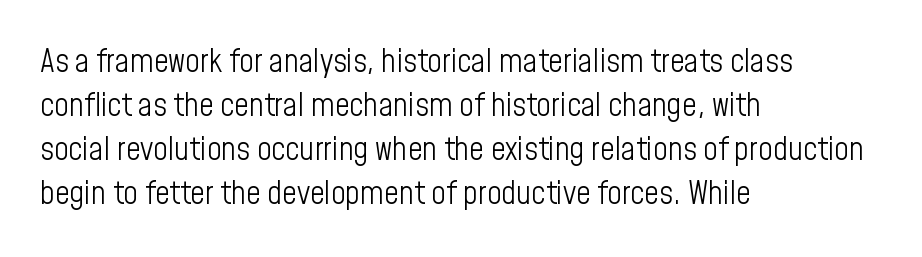
Q: Is the text bold? A: No.
Q: Is the text italic (slanted)? A: No, it is upright.
Q: Is the typeface a serif or a sans-serif typeface? A: Sans-serif.
Q: Is the text underlined? A: No.
Q: How is the paragraph aligned? A: Left-aligned.
Q: Is the spacing between letters normal or unusually wide? A: Normal.
Q: Is the spacing between lines tight, normal or loose? A: Normal.
Q: Width (condensed, normal, or wide)? A: Condensed.
Q: Stroke contrast? A: Low.
Q: x-height? A: Medium.
Q: Monospaced? A: No.
